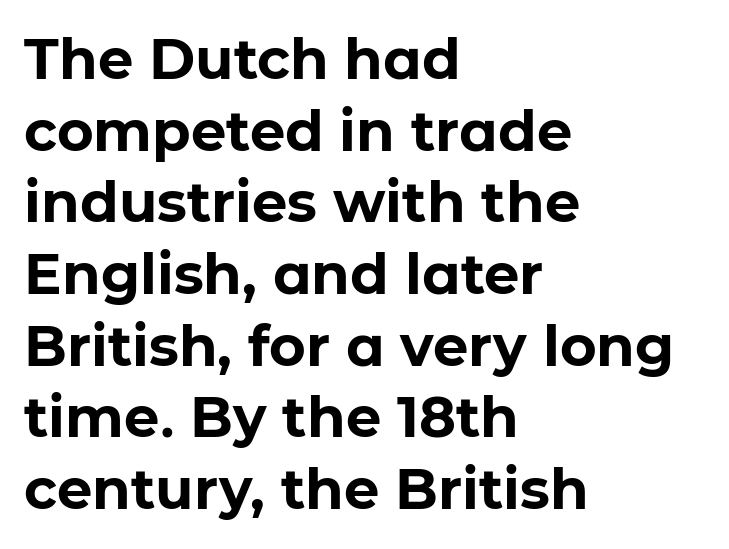
Does the leading feel generous? No, just average. The setting favours the left margin, as ordinary paragraphs usually do. Beneath every word, the page is bare. You'd pick this weight for a headline — it's a proper bold. The axis of the letterforms is exactly vertical.
